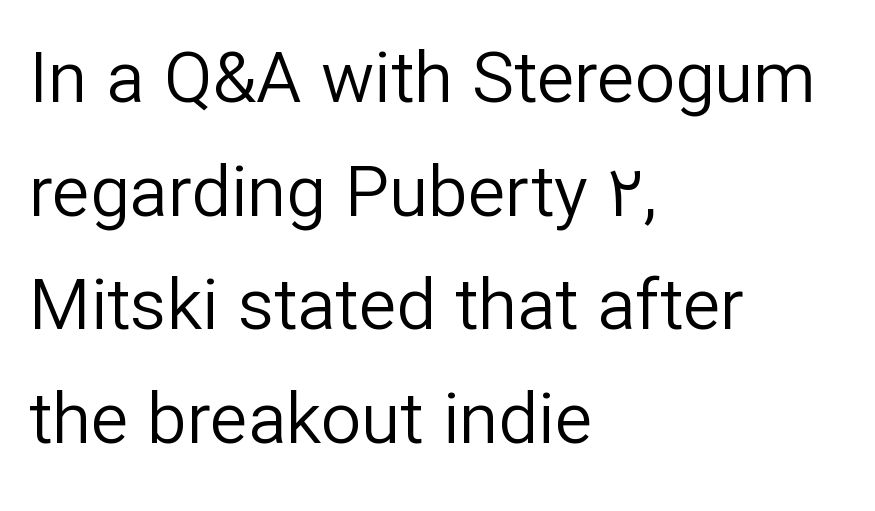
Stroke terminals: plain, sans-serif. The lettering stays uniformly vertical, giving the passage a roman look. Nobody touched the tracking dial on this one. The paragraph has a hard left edge and a soft right edge. Stroke mass is kept to a normal reading level or below.
